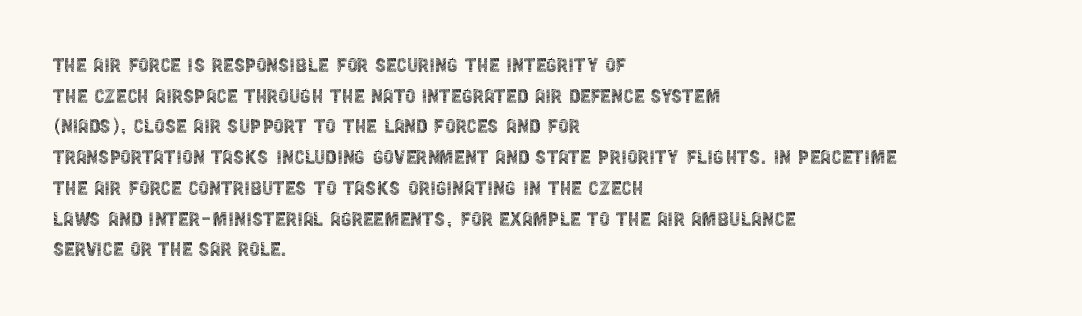
The image shows 24 px text type, upright; set left-aligned, normal line spacing (1.28x), normal letter spacing, not underlined.
